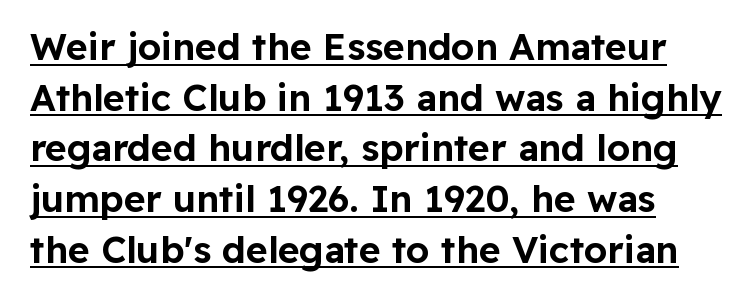
The image shows 37 px sans-serif type, upright; set normal line spacing (1.37x), normal letter spacing, underlined; low stroke contrast and a medium x-height.
